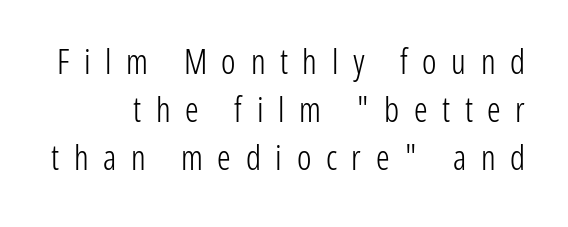
Substantial extra tracking has been applied to these lines. The words here are not underlined. In terms of leading, this rendering sits right in the middle. Compared with a typical body face, this is equally light or lighter still. A typesetter would mark this as roman, not italic. These lines are rendered in a variable-pitch font.
